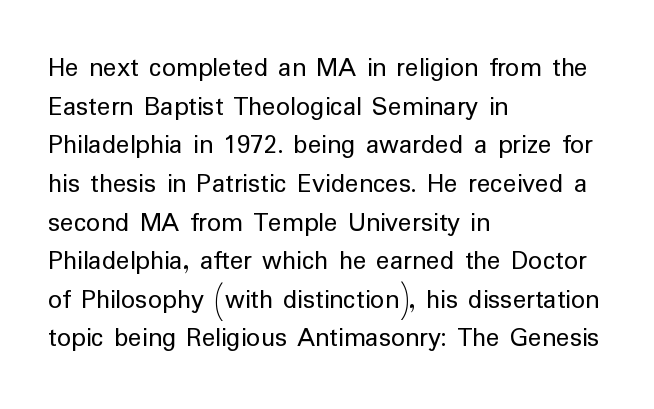
These lines are set flush left with a ragged right edge. Varying glyph widths throughout — classic text-font behaviour. Is this a sans? Yes — the strokes have no serifs. Bare-footed words on every line. Rows of type keep a routine distance in the vertical direction.
